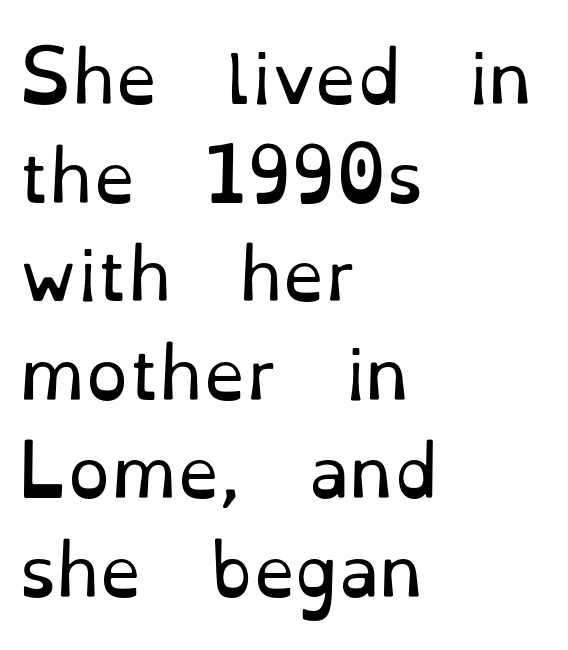
Think of a printed novel: that variable character pitch is what you see here. Posture: straight, roman, zero tilt. Regular leading. Unmarked baselines from the first word to the last. The paragraph shown leans on its left margin. Is the type heavy? It reads as light-to-regular instead.
